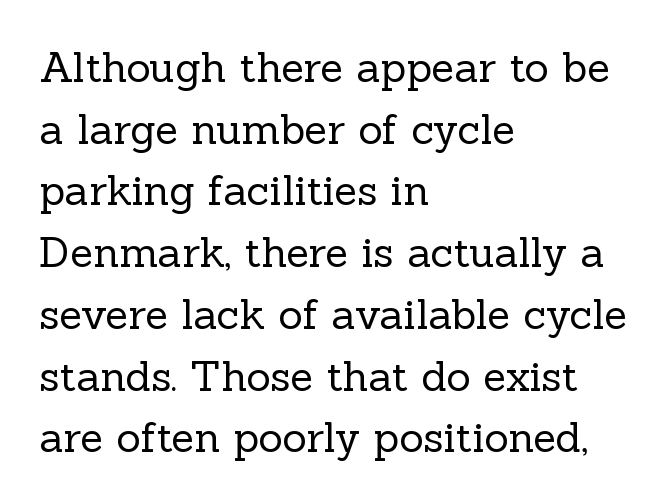
Q: Is the text bold? A: No.
Q: Is the text italic (slanted)? A: No, it is upright.
Q: Is the typeface a serif or a sans-serif typeface? A: Serif.
Q: Is the text underlined? A: No.
Q: How is the paragraph aligned? A: Left-aligned.
Q: Is the spacing between letters normal or unusually wide? A: Normal.
Q: Is the spacing between lines tight, normal or loose? A: Normal.
Q: Width (condensed, normal, or wide)? A: Normal.
Q: x-height? A: Medium.
Q: Monospaced? A: No.
